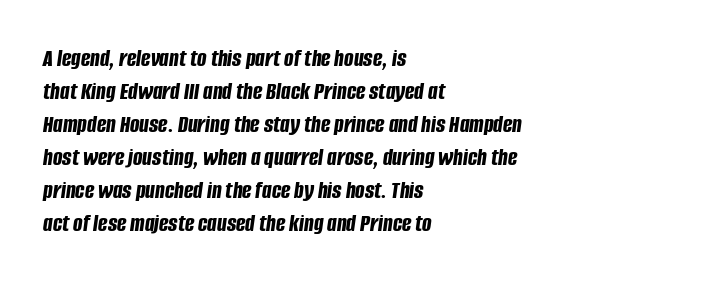
The image shows 25 px bold type, italic (leaning right); set left-aligned, normal line spacing (1.32x), normal letter spacing, not underlined.
